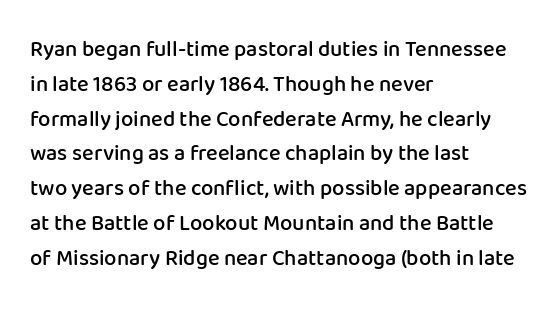
{"italic": "no", "bold": "semi", "underline": "no", "align": "left", "line_spacing": "normal", "line_spacing_ratio": 1.58, "letter_spacing": "normal", "letter_spacing_em": 0.0, "glyph_px": 22}
